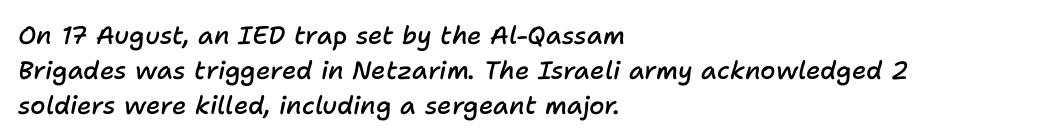
Caption: multi-line text, flush left, ragged right. Check the space under the baseline: it is left empty. Bold? Not quite — semibold, heavier than regular but stopping short. The lettering tilts uniformly, giving the passage an italic look.
